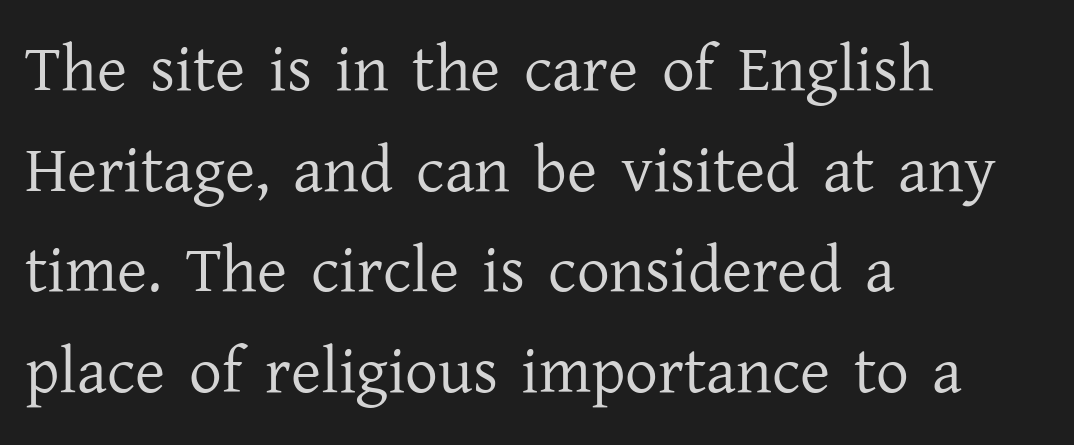
{"serif": "yes", "italic": "no", "bold": "no", "weight": "regular", "width": "normal", "stroke_contrast": "low", "x_height": "medium", "monospaced": "no", "underline": "no", "align": "left", "line_spacing": "normal", "line_spacing_ratio": 1.55, "letter_spacing": "normal", "letter_spacing_em": 0.0, "glyph_px": 65}
